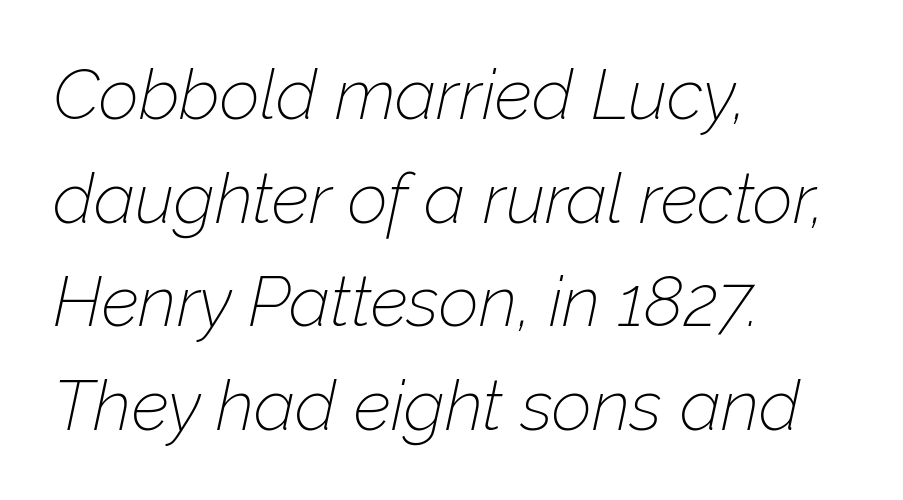
The image shows 70 px thin type, italic (leaning right); set left-aligned, normal line spacing (1.48x), normal letter spacing, not underlined; low stroke contrast and a medium x-height.
